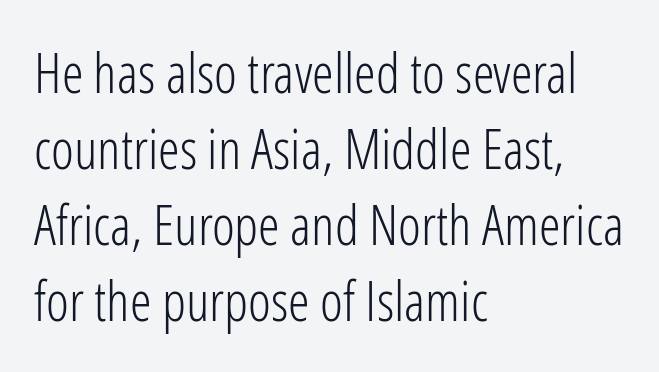
Tracking here is standard; glyphs follow each other at the usual distance. The space beneath each line is pristine and unruled. Quick note: not italic, upright. Stroke thickness stays within the range of a standard reading face or lighter. Line beginnings align vertically; line endings do not. Do the characters align in a grid? No, the font is proportional.
